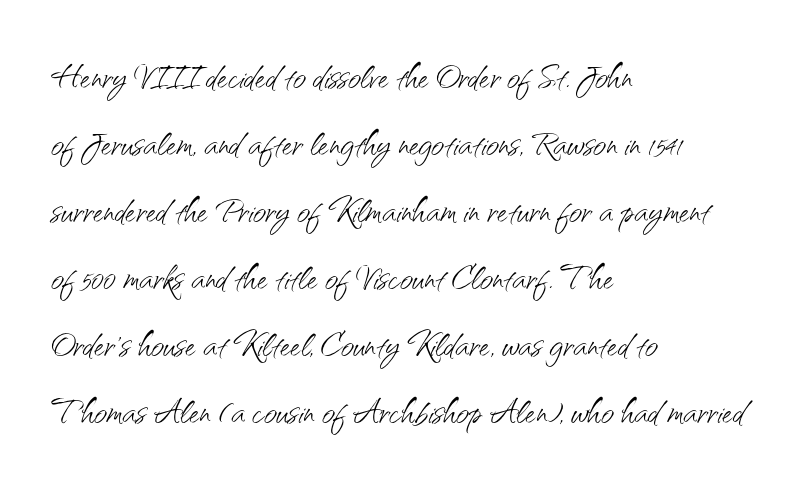
This reads as an unemphasized weight, regular at the heaviest. One glance says typical: line gaps are just what's usual. Compared with a centered layout, this one pins lines to the left instead. What stands out about the letter spacing? Nothing — it is the standard amount.
